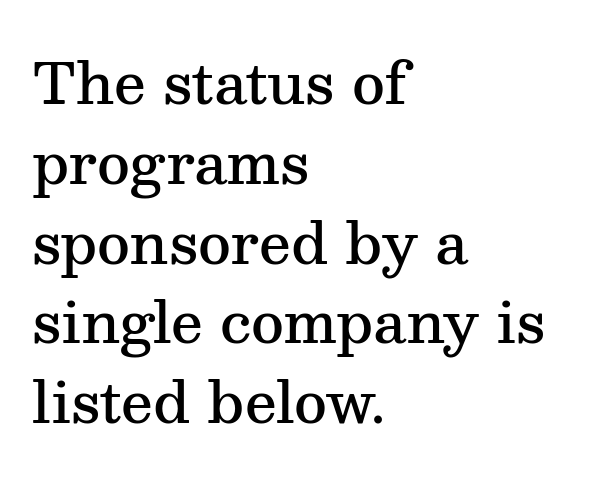
Anything drawn beneath the words? Only blank space. Ordinary non-slanted type is in use. Yep, those are serifs on the letters. The line texture is even and compact thanks to regular tracking. Moderately thickened strokes mark this as semibold type. If you measured baseline to baseline, you'd find a middling distance.
